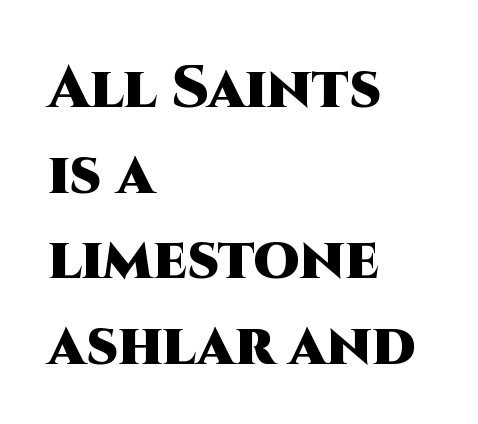
Line starts are locked; line ends wander. Each letter's strokes conclude bluntly, with no projecting serifs. Compared with typical body copy, the letter spacing here is the same. Decoration check: the copy has no underline. The letters stand straight up with perfectly vertical stems. Do the characters align in a grid? No, the font is proportional.
